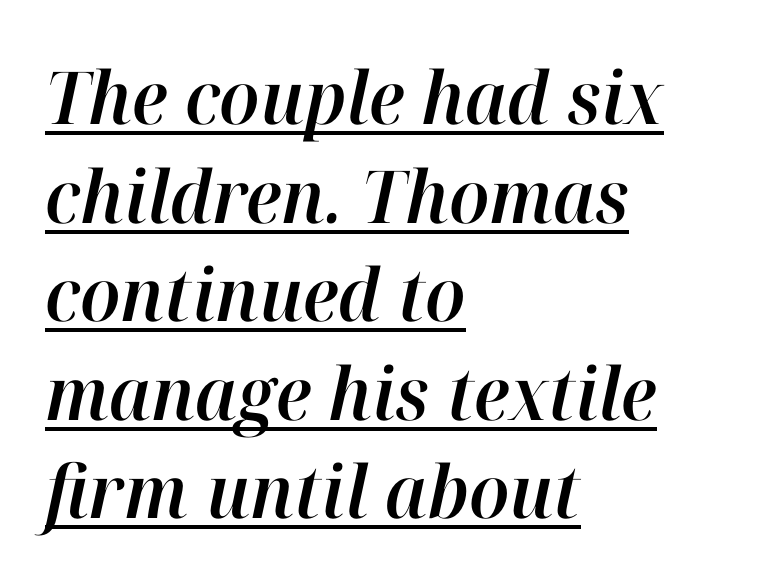
You could not count columns in this text — the font is proportionally spaced. Standard letterfit; no display-style spreading of the glyphs. In designer terms, the underline attribute is active on this setting. If you measured baseline to baseline, you'd find a middling distance.
